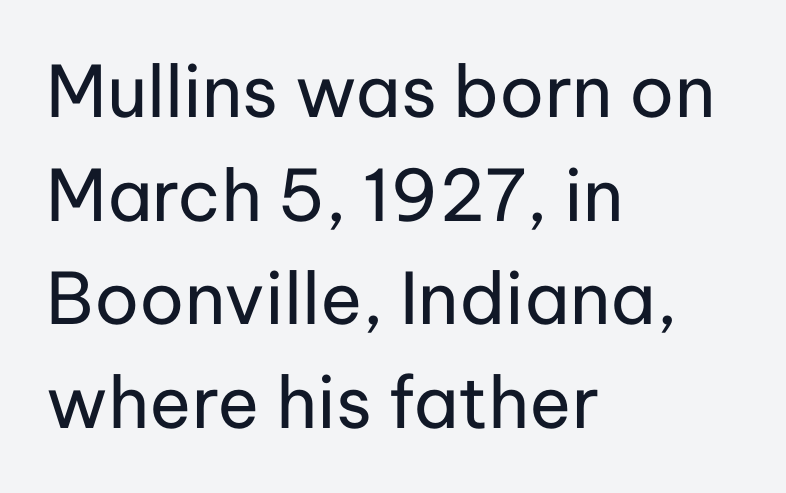
Q: Is the text bold? A: No.
Q: Is the text italic (slanted)? A: No, it is upright.
Q: Is the typeface a serif or a sans-serif typeface? A: Sans-serif.
Q: Is the text underlined? A: No.
Q: How is the paragraph aligned? A: Left-aligned.
Q: Is the spacing between letters normal or unusually wide? A: Normal.
Q: Is the spacing between lines tight, normal or loose? A: Normal.
Q: Width (condensed, normal, or wide)? A: Normal.
Q: Stroke contrast? A: Low.
Q: x-height? A: Medium.
Q: Monospaced? A: No.
